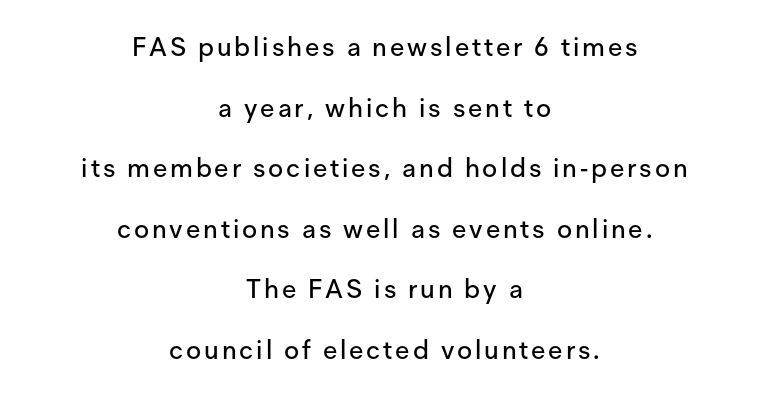
The image shows 26 px text type, upright; set centered, loose line spacing (2.33x), not underlined.
